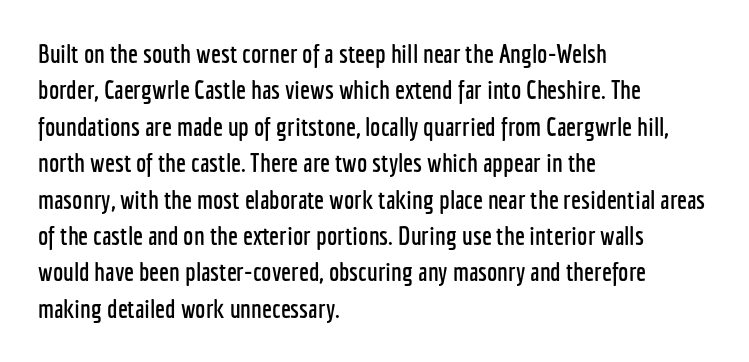
Q: Is the text italic (slanted)? A: No, it is upright.
Q: Is the text underlined? A: No.
Q: How is the paragraph aligned? A: Left-aligned.
Q: Is the spacing between letters normal or unusually wide? A: Normal.
Q: Is the spacing between lines tight, normal or loose? A: Normal.
